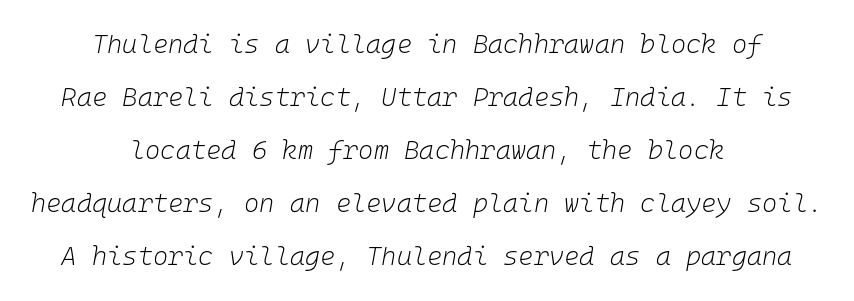
The image shows 26 px text type, italic (leaning right); set centered, loose line spacing (2.04x), normal letter spacing, not underlined.
